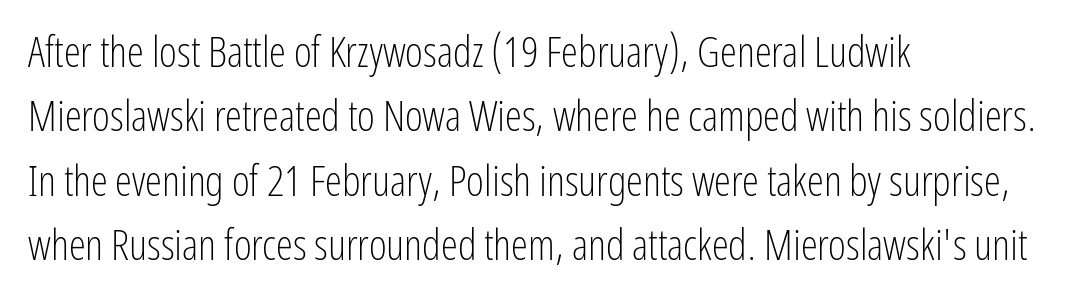
The image shows 43 px light, condensed sans-serif type, upright; set left-aligned, normal line spacing (1.5x), normal letter spacing, not underlined; low stroke contrast and a medium x-height.
